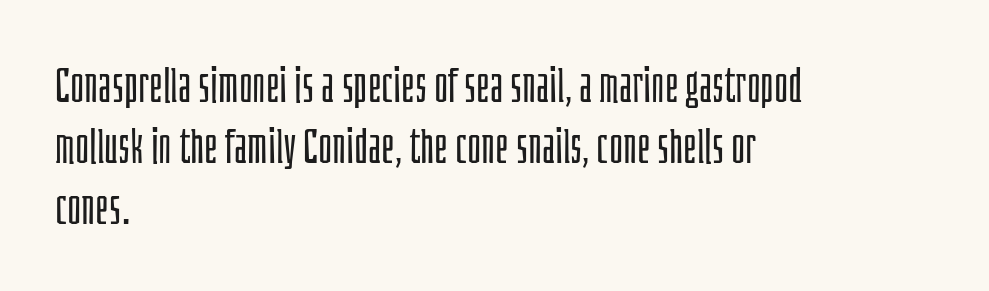
The image shows 48 px light, condensed sans-serif type, upright; set left-aligned, normal line spacing (1.27x), normal letter spacing, not underlined; low stroke contrast and a large x-height.
